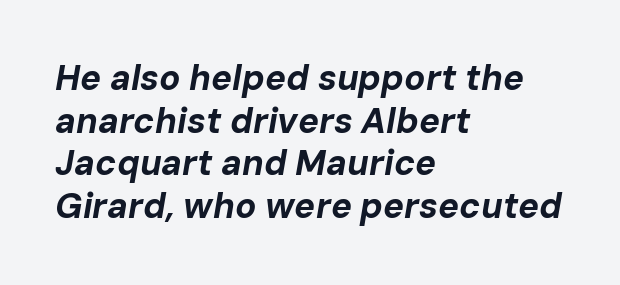
{"italic": "yes", "lean": "right", "slant_degrees": 10, "bold": "yes", "weight": "bold", "width": "normal", "stroke_contrast": "low", "x_height": "medium", "monospaced": "no", "underline": "no", "align": "left", "line_spacing_ratio": 1.22, "letter_spacing": "normal", "letter_spacing_em": 0.0, "glyph_px": 35}
